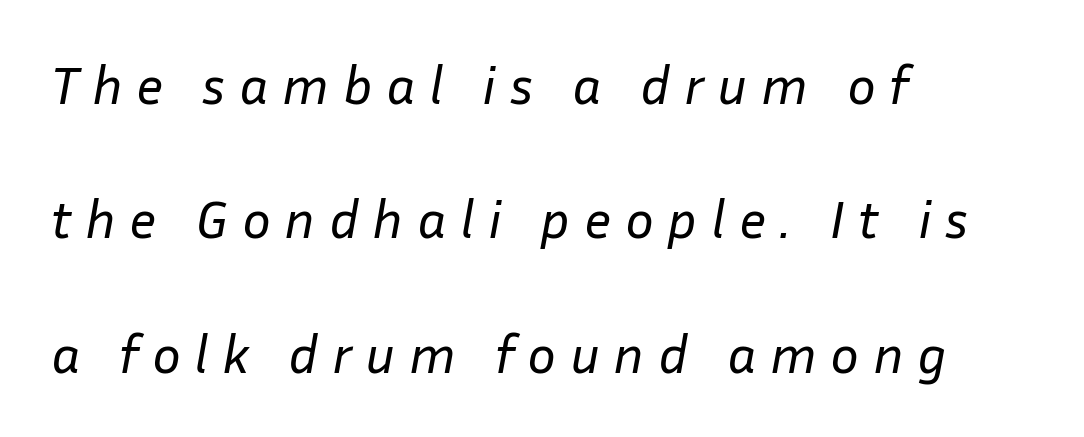
{"italic": "yes", "lean": "right", "slant_degrees": 10, "bold": "no", "weight": "regular", "width": "normal", "stroke_contrast": "low", "x_height": "medium", "monospaced": "no", "underline": "no", "align": "left", "line_spacing": "loose", "line_spacing_ratio": 2.49, "letter_spacing": "wide", "letter_spacing_em": 0.25, "glyph_px": 54}
